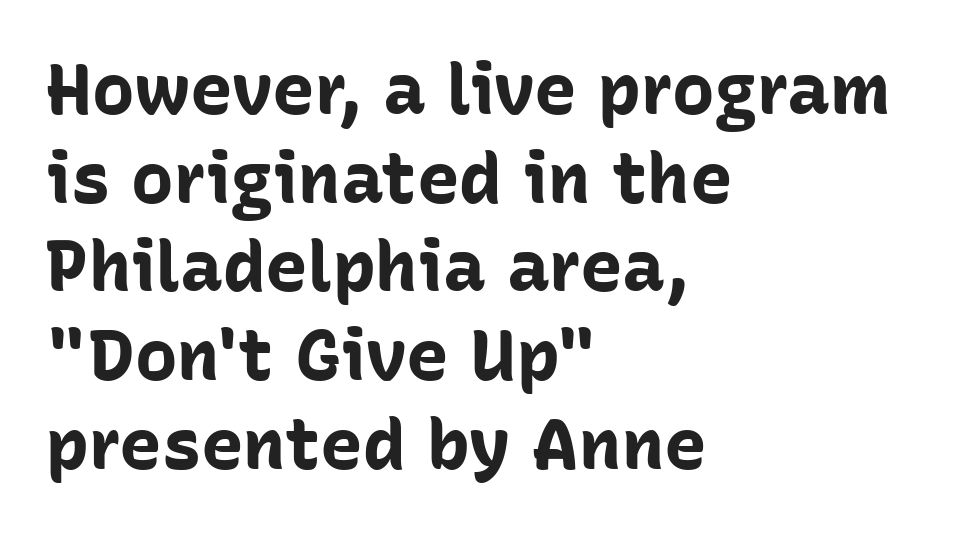
Q: Is the text bold? A: Yes.
Q: Is the text italic (slanted)? A: No, it is upright.
Q: Is the typeface a serif or a sans-serif typeface? A: Sans-serif.
Q: Is the text underlined? A: No.
Q: How is the paragraph aligned? A: Left-aligned.
Q: Is the spacing between letters normal or unusually wide? A: Normal.
Q: Is the spacing between lines tight, normal or loose? A: Normal.
Q: Width (condensed, normal, or wide)? A: Normal.
Q: Stroke contrast? A: Low.
Q: x-height? A: Medium.
Q: Monospaced? A: No.
